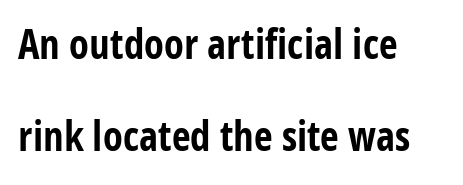
The image shows 41 px bold, condensed sans-serif type, upright; set left-aligned, loose line spacing (2.24x), normal letter spacing, not underlined; low stroke contrast and a large x-height.
